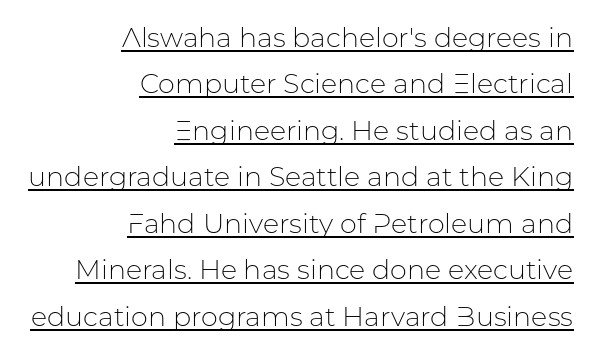
{"italic": "no", "bold": "no", "underline": "yes", "align": "right", "line_spacing_ratio": 1.72, "letter_spacing": "normal", "letter_spacing_em": 0.0, "glyph_px": 27}
